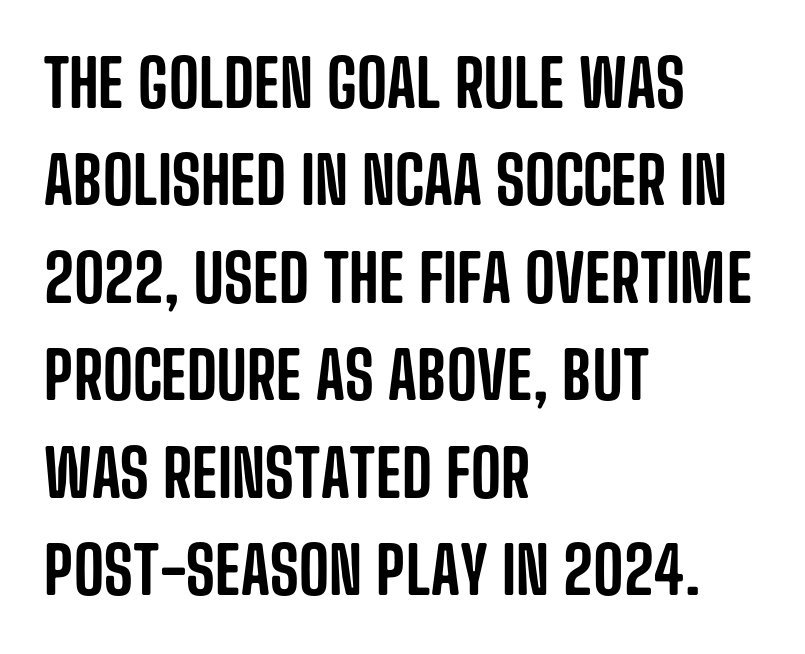
The image shows 65 px condensed sans-serif type, upright; set left-aligned, normal line spacing (1.5x), normal letter spacing, not underlined; low stroke contrast and a large x-height.
